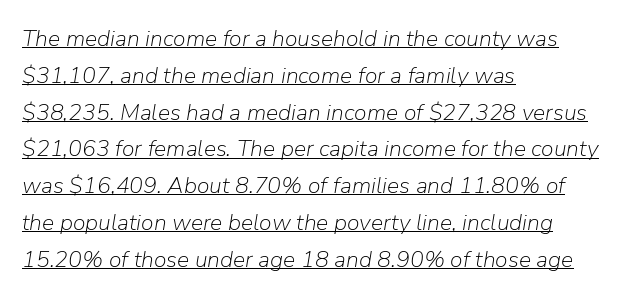
Q: Is the text bold? A: No.
Q: Is the text italic (slanted)? A: Yes, it leans right by about 9 degrees.
Q: Is the text underlined? A: Yes.
Q: How is the paragraph aligned? A: Left-aligned.
Q: Is the spacing between letters normal or unusually wide? A: Normal.
Q: Is the spacing between lines tight, normal or loose? A: Normal.
